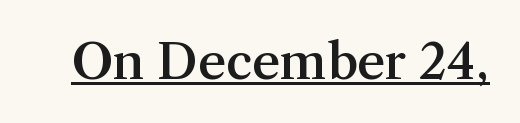
The image shows 49 px semibold serif type, upright; set normal letter spacing, underlined; medium stroke contrast and a medium x-height.
